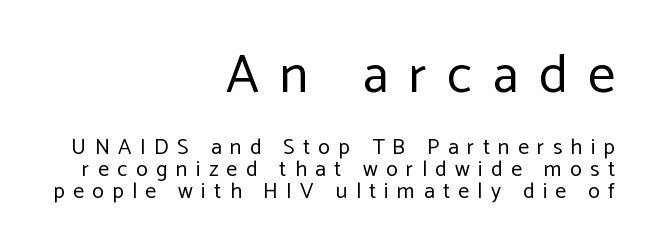
Q: Is the text bold? A: No.
Q: Is the text italic (slanted)? A: No, it is upright.
Q: Is the typeface a serif or a sans-serif typeface? A: Sans-serif.
Q: Is the text underlined? A: No.
Q: How is the paragraph aligned? A: Right-aligned.
Q: Is the spacing between letters normal or unusually wide? A: Unusually wide.
Q: Is the spacing between lines tight, normal or loose? A: Tight.
Q: Which block of text is set in a larger size, the first (top) or the second (bottom)? A: The first (top) one.
Q: Width (condensed, normal, or wide)? A: Normal.
Q: Stroke contrast? A: Low.
Q: x-height? A: Medium.
Q: Monospaced? A: No.
